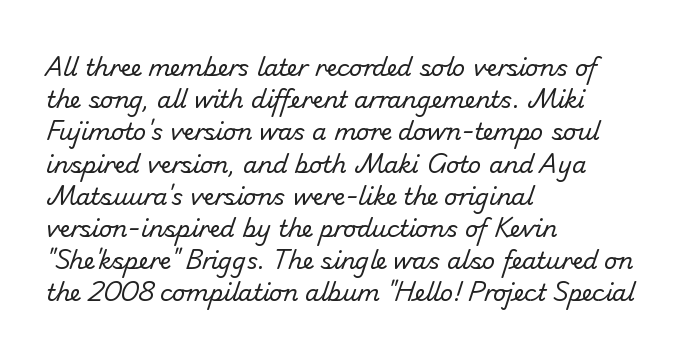
The image shows 23 px text type; set left-aligned, normal line spacing (1.4x), normal letter spacing, not underlined.
